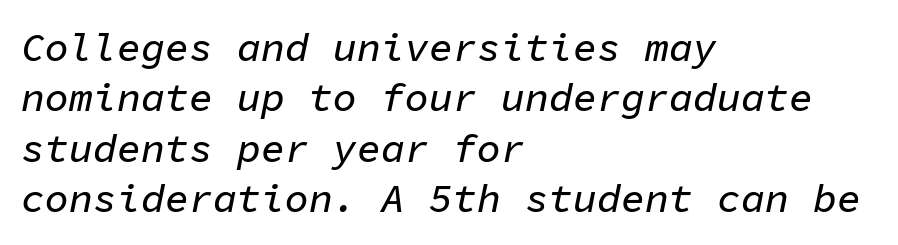
The image shows 40 px text type, italic (leaning right), monospaced; set left-aligned, normal line spacing (1.26x), normal letter spacing, not underlined; low stroke contrast and a medium x-height.
